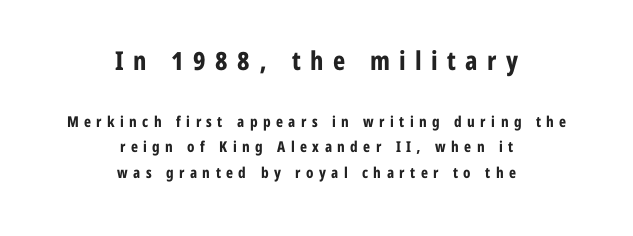
{"italic": "no", "bold": "yes", "underline": "no", "align": "center", "line_spacing_ratio": 1.72, "letter_spacing": "wide", "letter_spacing_em": 0.36, "larger_block": "first", "size_ratio": 1.73, "glyph_px": 26}
